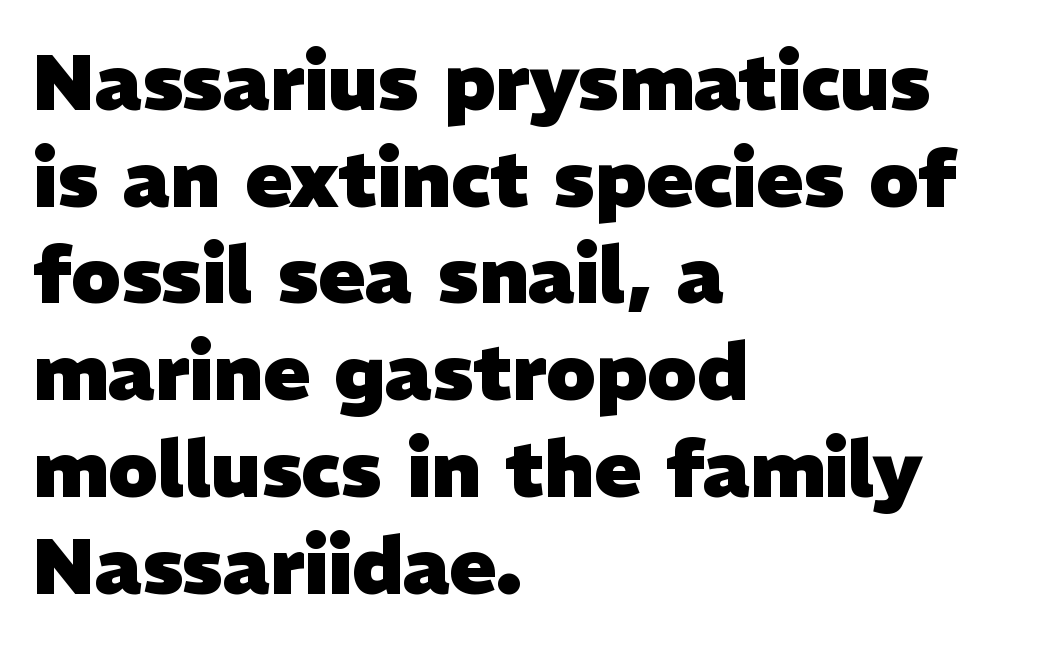
Spacing between characters is what you'd get straight out of the box. The foot of each line stays bare and open. Unlike a traditional serif, this face leaves its strokes unadorned. Here the designer chose a conventional face with non-uniform glyph widths.
